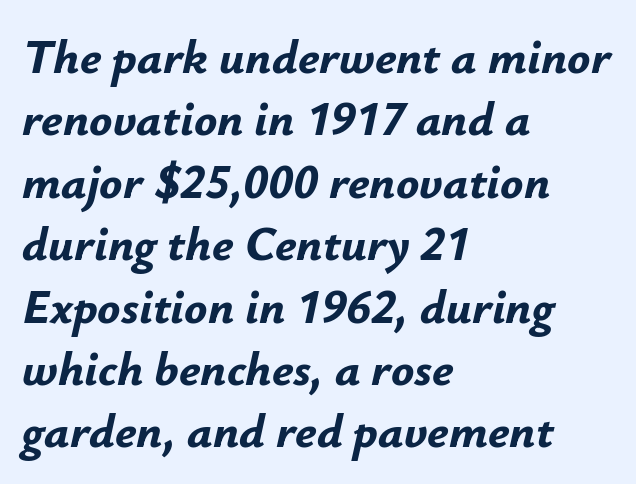
{"italic": "yes", "lean": "right", "slant_degrees": 12, "bold": "yes", "weight": "bold", "width": "normal", "stroke_contrast": "low", "x_height": "small", "monospaced": "no", "underline": "no", "align": "left", "line_spacing": "normal", "line_spacing_ratio": 1.3, "letter_spacing": "normal", "letter_spacing_em": 0.0, "glyph_px": 48}
